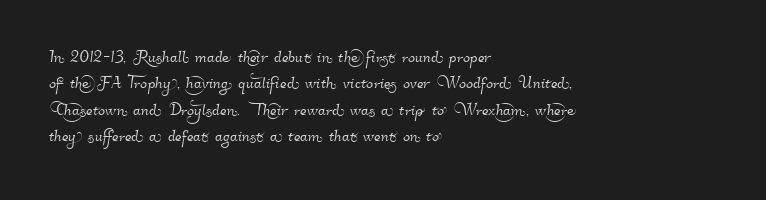
{"underline": "no", "align": "left", "line_spacing": "normal", "line_spacing_ratio": 1.26, "letter_spacing": "normal", "letter_spacing_em": 0.0, "glyph_px": 21}
